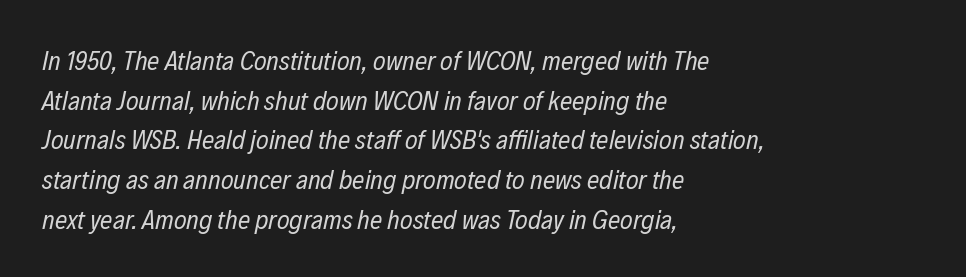
Q: Is the text bold? A: No.
Q: Is the text italic (slanted)? A: Yes, it leans right by about 12 degrees.
Q: Is the text underlined? A: No.
Q: How is the paragraph aligned? A: Left-aligned.
Q: Is the spacing between letters normal or unusually wide? A: Normal.
Q: Is the spacing between lines tight, normal or loose? A: Normal.
